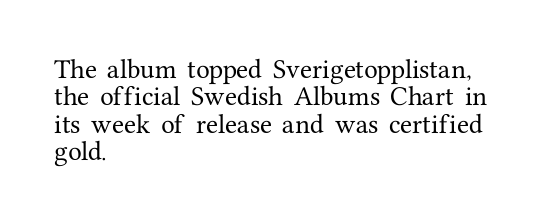
The lines are quadded left. Bare-footed words on every line. Notice how the stems are strictly vertical — no italics here. The gaps between neighbouring characters are ordinary and unremarkable.
